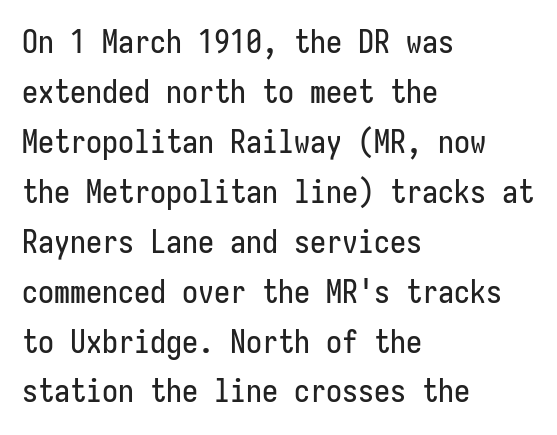
{"serif": "no", "italic": "no", "width": "condensed", "stroke_contrast": "low", "x_height": "medium", "monospaced": "yes", "underline": "no", "align": "left", "line_spacing": "normal", "line_spacing_ratio": 1.56, "letter_spacing": "normal", "letter_spacing_em": 0.0, "glyph_px": 32}
